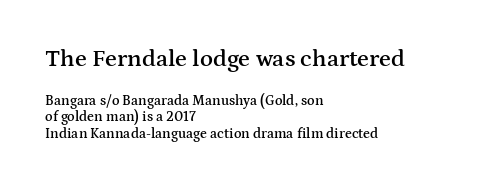
Q: Is the text bold? A: Semi-bold.
Q: Is the text italic (slanted)? A: No, it is upright.
Q: Is the text underlined? A: No.
Q: How is the paragraph aligned? A: Left-aligned.
Q: Is the spacing between letters normal or unusually wide? A: Normal.
Q: Which block of text is set in a larger size, the first (top) or the second (bottom)? A: The first (top) one.
